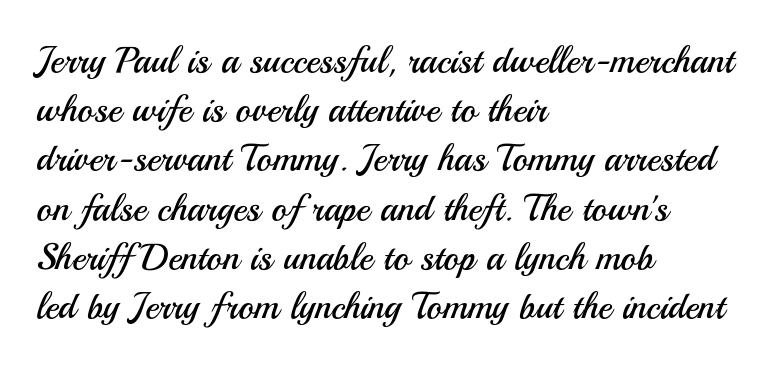
Q: Is the text bold? A: No.
Q: Is the text italic (slanted)? A: Yes.
Q: Is the typeface a serif or a sans-serif typeface? A: Sans-serif.
Q: Is the text underlined? A: No.
Q: How is the paragraph aligned? A: Left-aligned.
Q: Is the spacing between letters normal or unusually wide? A: Normal.
Q: Is the spacing between lines tight, normal or loose? A: Normal.
Q: Width (condensed, normal, or wide)? A: Normal.
Q: Stroke contrast? A: Medium.
Q: x-height? A: Small.
Q: Monospaced? A: No.
